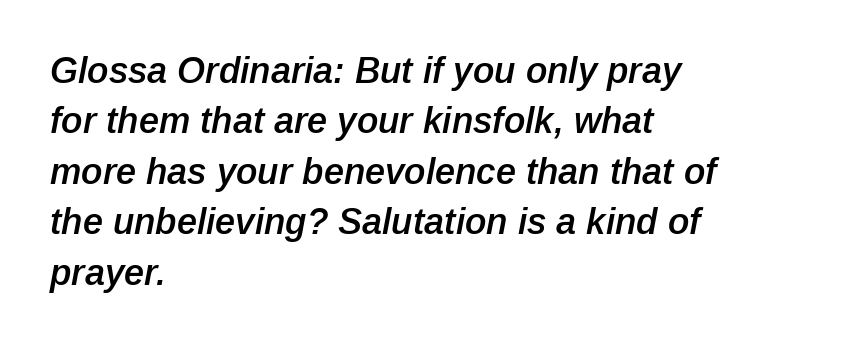
The image shows 36 px semibold type, italic (leaning right); set left-aligned, normal line spacing (1.4x), normal letter spacing, not underlined; low stroke contrast and a medium x-height.
